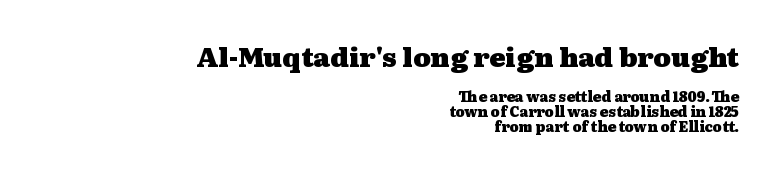
Compare the two chunks: the upper has the greater cap height. The words here are not underlined. You could barely slide anything between these rows. A typesetter would mark this as roman, not italic.
